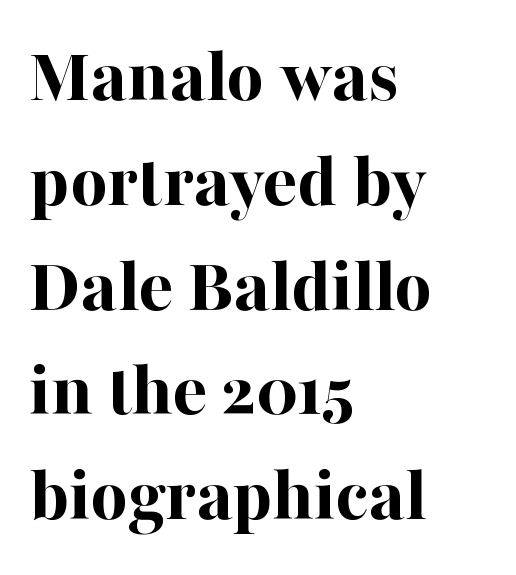
What kind of face is this? One with serifs. The paragraph has a hard left edge and a soft right edge. The typography opts for an upright posture over an oblique one. One glance says typical: line gaps are just what's usual. Clear beneath every line of the passage. Character widths vary here, with narrow letters taking less room than wide ones.
